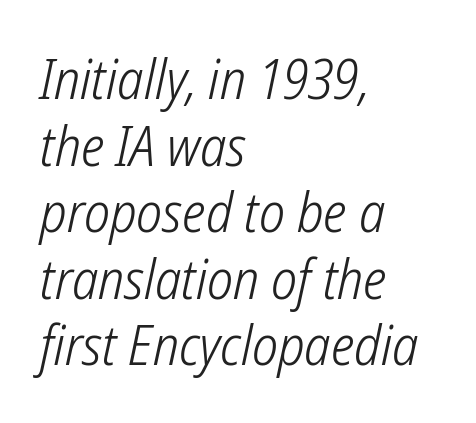
Q: Is the text bold? A: No.
Q: Is the typeface a serif or a sans-serif typeface? A: Sans-serif.
Q: Is the text underlined? A: No.
Q: How is the paragraph aligned? A: Left-aligned.
Q: Is the spacing between letters normal or unusually wide? A: Normal.
Q: Width (condensed, normal, or wide)? A: Condensed.
Q: Stroke contrast? A: Low.
Q: x-height? A: Medium.
Q: Monospaced? A: No.
